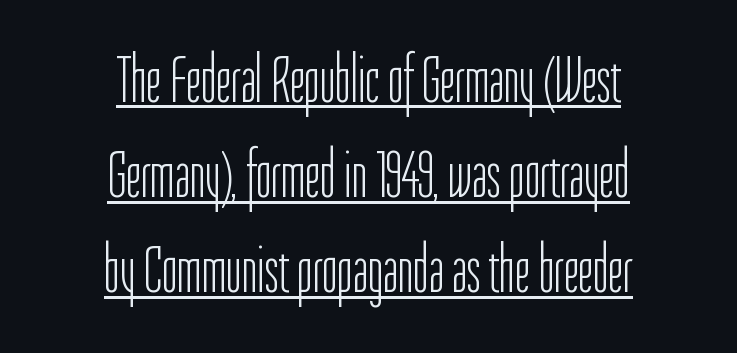
Q: Is the text bold? A: No.
Q: Is the text italic (slanted)? A: No, it is upright.
Q: Is the typeface a serif or a sans-serif typeface? A: Sans-serif.
Q: Is the text underlined? A: Yes.
Q: How is the paragraph aligned? A: Centered.
Q: Is the spacing between letters normal or unusually wide? A: Normal.
Q: Is the spacing between lines tight, normal or loose? A: Normal.
Q: Width (condensed, normal, or wide)? A: Condensed.
Q: Stroke contrast? A: Low.
Q: x-height? A: Medium.
Q: Monospaced? A: No.
